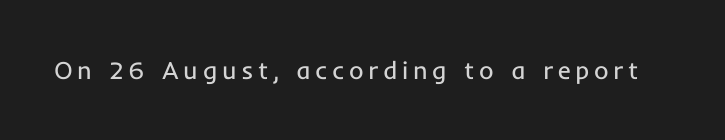
{"italic": "no", "bold": "no", "underline": "no", "glyph_px": 25}
